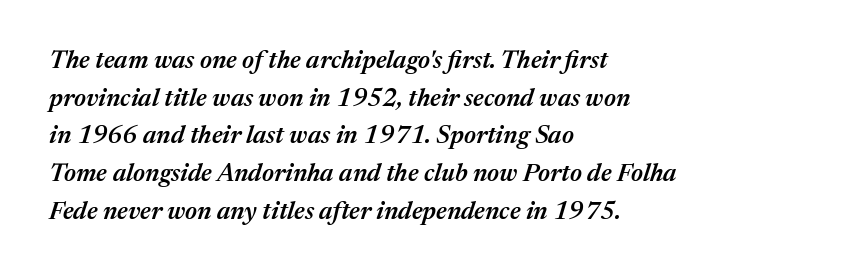
Q: Is the text bold? A: Semi-bold.
Q: Is the text italic (slanted)? A: Yes, it leans right by about 17 degrees.
Q: Is the text underlined? A: No.
Q: How is the paragraph aligned? A: Left-aligned.
Q: Is the spacing between letters normal or unusually wide? A: Normal.
Q: Is the spacing between lines tight, normal or loose? A: Normal.
